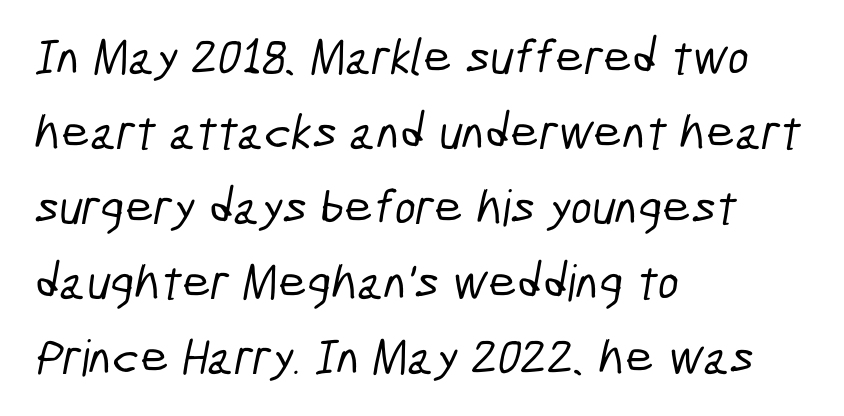
Q: Is the typeface a serif or a sans-serif typeface? A: Sans-serif.
Q: Is the text underlined? A: No.
Q: How is the paragraph aligned? A: Left-aligned.
Q: Is the spacing between letters normal or unusually wide? A: Normal.
Q: Is the spacing between lines tight, normal or loose? A: Normal.
Q: Width (condensed, normal, or wide)? A: Condensed.
Q: Stroke contrast? A: Low.
Q: x-height? A: Medium.
Q: Monospaced? A: No.
